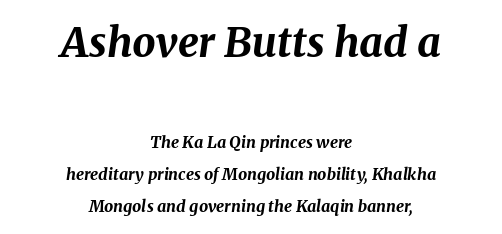
This sample is center-justified, so both line endings float freely. Of the two passages, the one on top uses the larger point size. Weight: bold. Airy leading.
